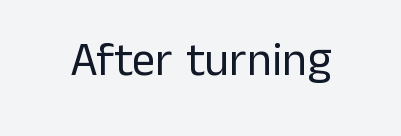
Check under the words: just untouched page. Compared with typical body copy, the letter spacing here is the same. A typesetter would call this proportional, since set widths differ per character. Vertical stems look standard width or narrower in stroke.
